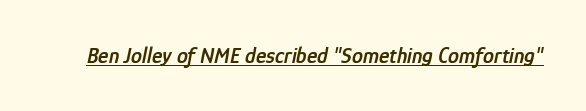
{"italic": "yes", "lean": "right", "slant_degrees": 12, "bold": "semi", "underline": "yes", "letter_spacing": "normal", "letter_spacing_em": 0.0, "glyph_px": 22}
